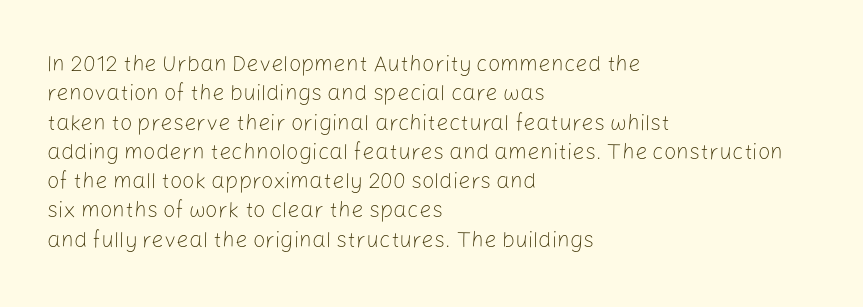
{"italic": "no", "bold": "no", "underline": "no", "align": "left", "line_spacing": "normal", "line_spacing_ratio": 1.33, "letter_spacing": "normal", "letter_spacing_em": 0.0, "glyph_px": 22}
